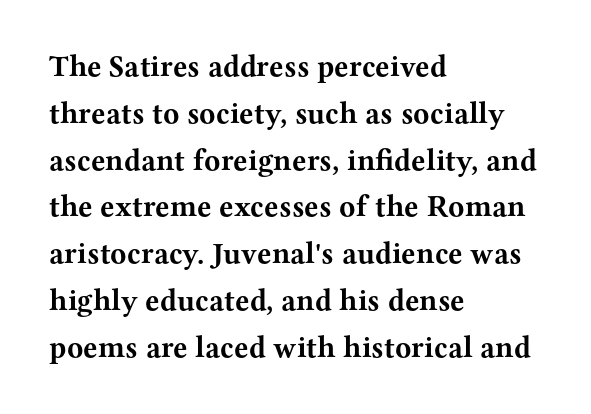
Q: Is the text bold? A: Yes.
Q: Is the text italic (slanted)? A: No, it is upright.
Q: Is the typeface a serif or a sans-serif typeface? A: Serif.
Q: Is the text underlined? A: No.
Q: How is the paragraph aligned? A: Left-aligned.
Q: Is the spacing between letters normal or unusually wide? A: Normal.
Q: Is the spacing between lines tight, normal or loose? A: Normal.
Q: Width (condensed, normal, or wide)? A: Wide.
Q: Stroke contrast? A: Medium.
Q: x-height? A: Medium.
Q: Monospaced? A: No.
